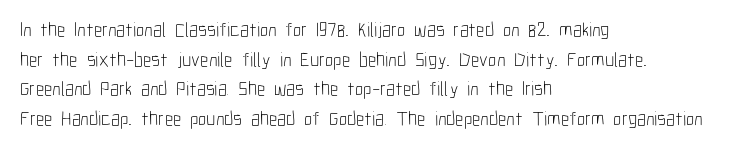
Compared with a typical body face, this is equally light or lighter still. The line texture is even and compact thanks to regular tracking. The space directly below the letters is spotless. Nope, not italic — everything's standing straight.
